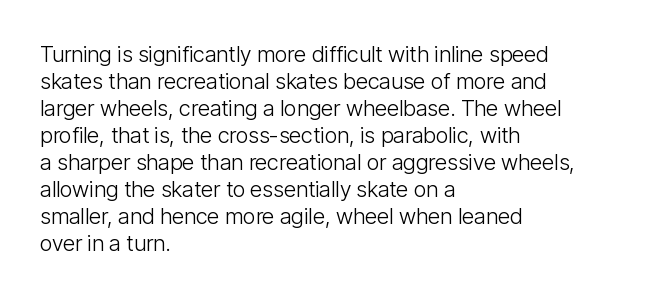
The image shows 22 px text type, upright; set left-aligned, line spacing 1.23x, normal letter spacing, not underlined.
